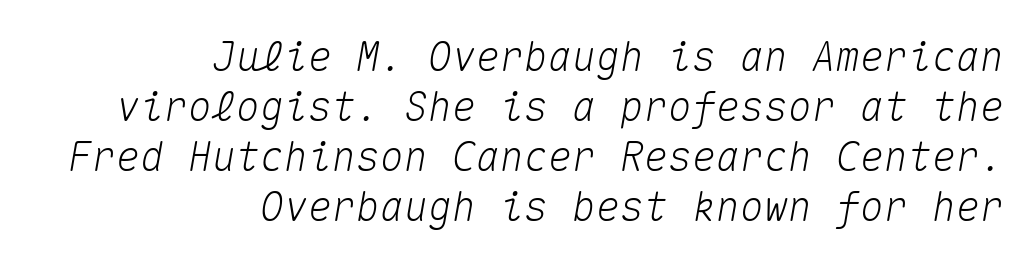
How are the letters spaced? Ordinarily, with no added tracking. This sample has the even, mechanical cadence of fixed-width lettering. Notice how the stems are inclined rather than vertical — that's the hallmark of italics. The compositor pushed each line to the right boundary. Honestly, there is no underline to notice here at all. This block has exactly the height ordinary leading produces.
